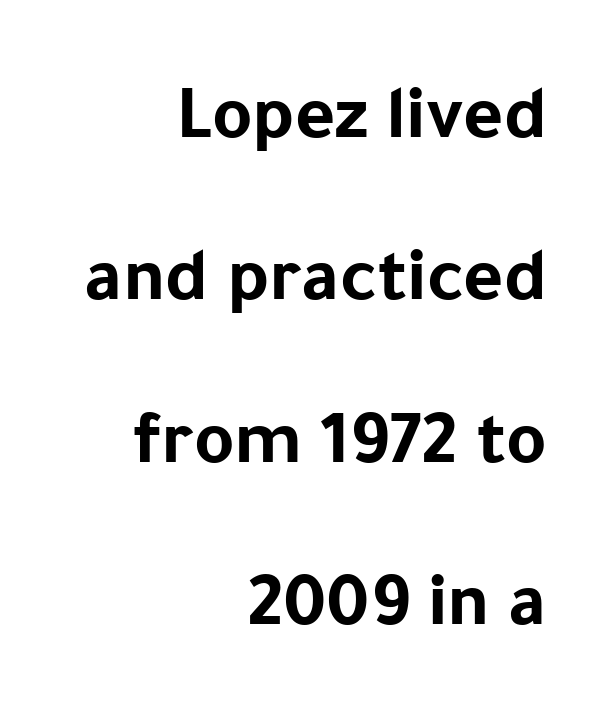
{"serif": "no", "italic": "no", "bold": "yes", "weight": "bold", "width": "normal", "stroke_contrast": "low", "x_height": "medium", "monospaced": "no", "underline": "no", "align": "right", "line_spacing": "loose", "line_spacing_ratio": 2.11, "letter_spacing": "normal", "letter_spacing_em": 0.0, "glyph_px": 77}
